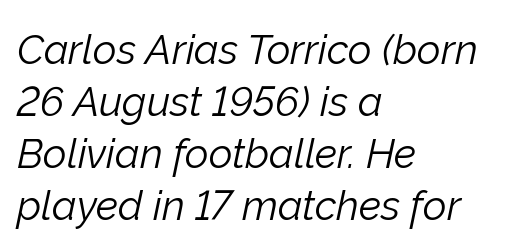
The zone under the glyphs is completely vacant. Each letter keeps its own natural width here, so spacing adapts to shape. In terms of letterspacing, this is plain default setting. The lines are quadded left.
